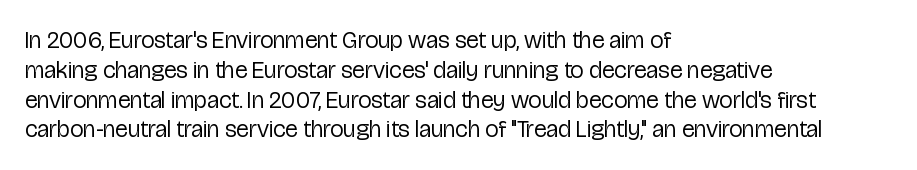
The image shows 24 px text type, upright; set left-aligned, line spacing 1.24x, normal letter spacing, not underlined.
